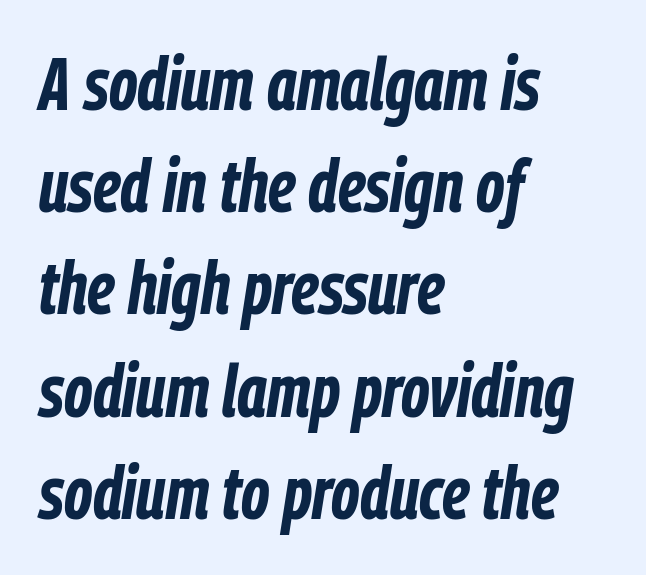
{"italic": "yes", "lean": "right", "slant_degrees": 9, "bold": "yes", "weight": "bold", "width": "condensed", "stroke_contrast": "low", "x_height": "medium", "monospaced": "no", "underline": "no", "align": "left", "line_spacing": "normal", "line_spacing_ratio": 1.4, "letter_spacing": "normal", "letter_spacing_em": 0.0, "glyph_px": 73}
